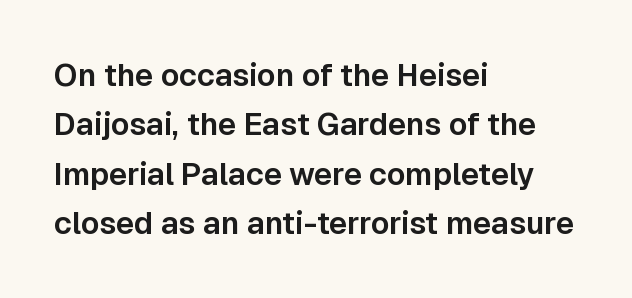
The image shows 31 px sans-serif type, upright; set left-aligned, normal line spacing (1.59x), normal letter spacing, not underlined; low stroke contrast and a medium x-height.
